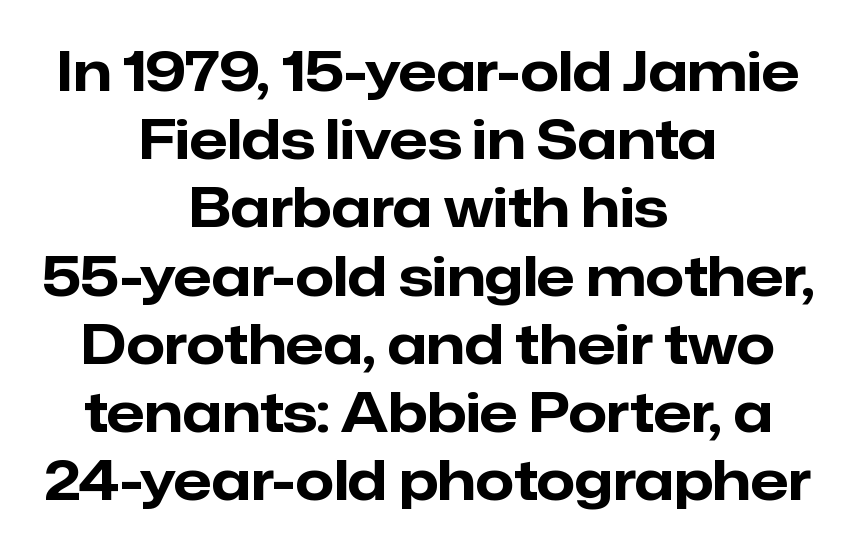
The image shows 55 px bold sans-serif type, upright; set centered, line spacing 1.24x, normal letter spacing, not underlined; low stroke contrast and a medium x-height.
